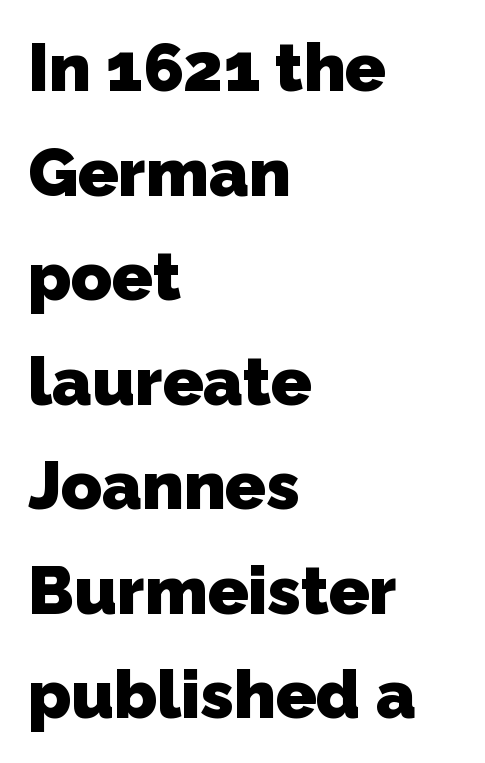
{"serif": "no", "bold": "yes", "weight": "heavy", "width": "normal", "stroke_contrast": "low", "x_height": "medium", "monospaced": "no", "underline": "no", "align": "left", "line_spacing": "normal", "line_spacing_ratio": 1.56, "letter_spacing": "normal", "letter_spacing_em": 0.0, "glyph_px": 67}
